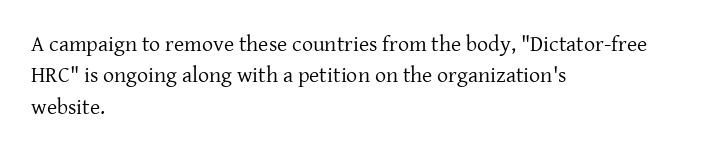
The line-height multiplier appears to be the usual default. The ragged edge is on the right, which tells us the setting is flush left. A typesetter would mark this as roman, not italic. This sample uses plain, unmodified letter spacing. No letter is thick-stroked: the sample isn't bold.
